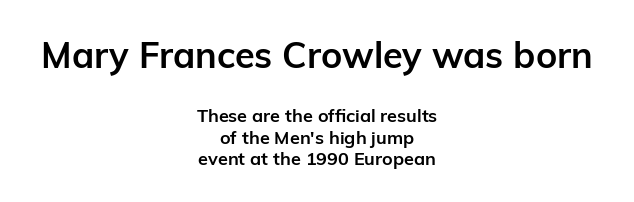
The image shows 36 px semibold sans-serif type, upright; set centered, line spacing 1.2x, normal letter spacing, not underlined; the first (top) block is 2.0x larger; low stroke contrast and a medium x-height.
